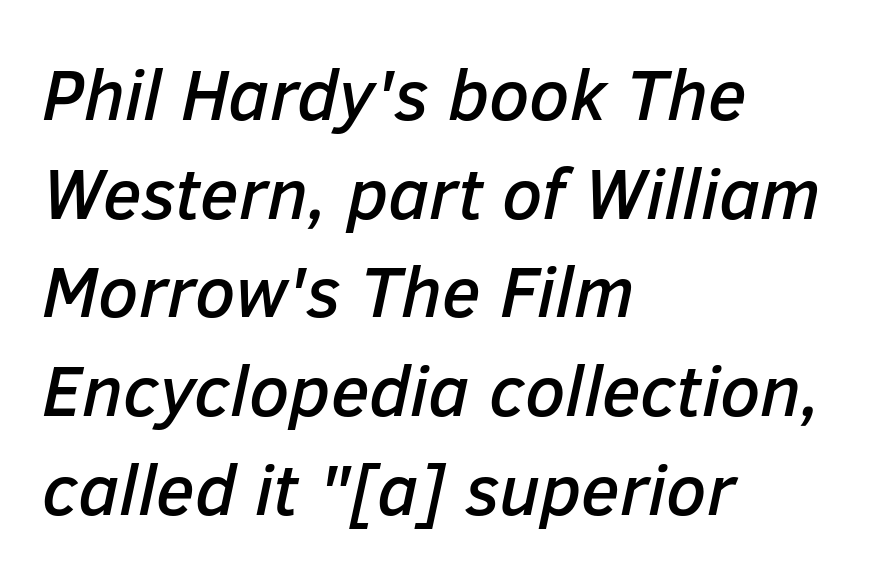
The image shows 72 px text type, italic (leaning right); set left-aligned, normal line spacing (1.37x), normal letter spacing, not underlined; low stroke contrast and a medium x-height.
